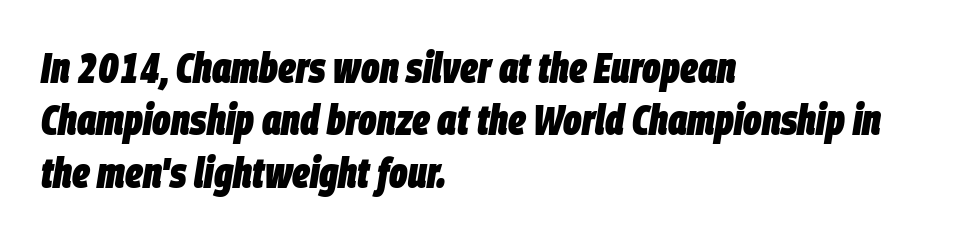
Alignment: flush left. The type is set solid horizontally, with unmodified tracking. Proportional: the letters do not fall into vertical columns. Quick note: underline off.
